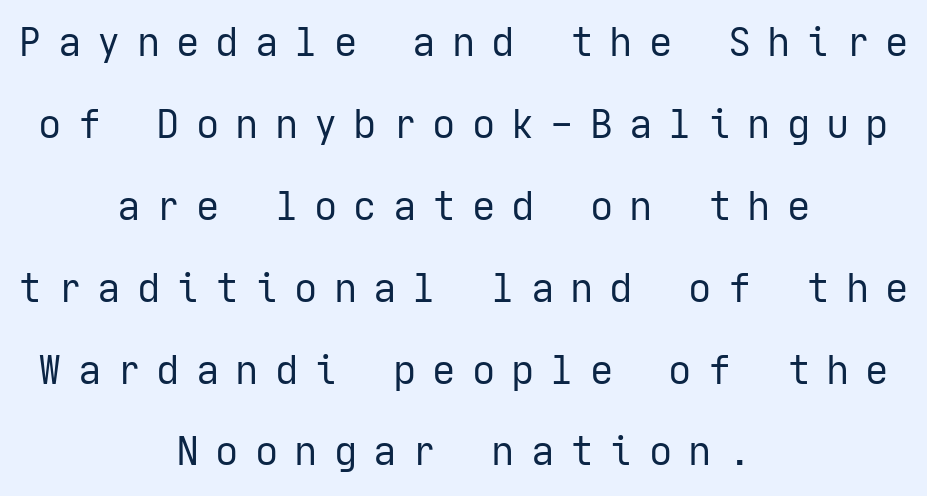
{"serif": "no", "italic": "no", "bold": "no", "weight": "regular", "width": "normal", "stroke_contrast": "low", "x_height": "medium", "underline": "no", "align": "center", "line_spacing": "loose", "line_spacing_ratio": 2.1, "letter_spacing": "wide", "letter_spacing_em": 0.41, "glyph_px": 39}
